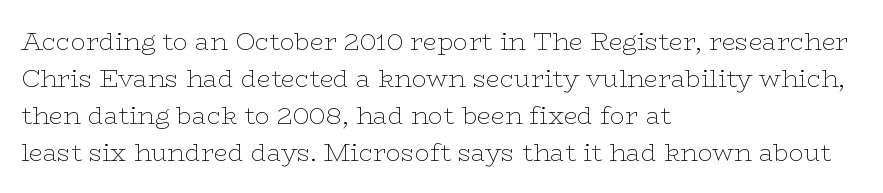
Q: Is the text bold? A: No.
Q: Is the text italic (slanted)? A: No, it is upright.
Q: Is the text underlined? A: No.
Q: How is the paragraph aligned? A: Left-aligned.
Q: Is the spacing between letters normal or unusually wide? A: Normal.
Q: Is the spacing between lines tight, normal or loose? A: Normal.
